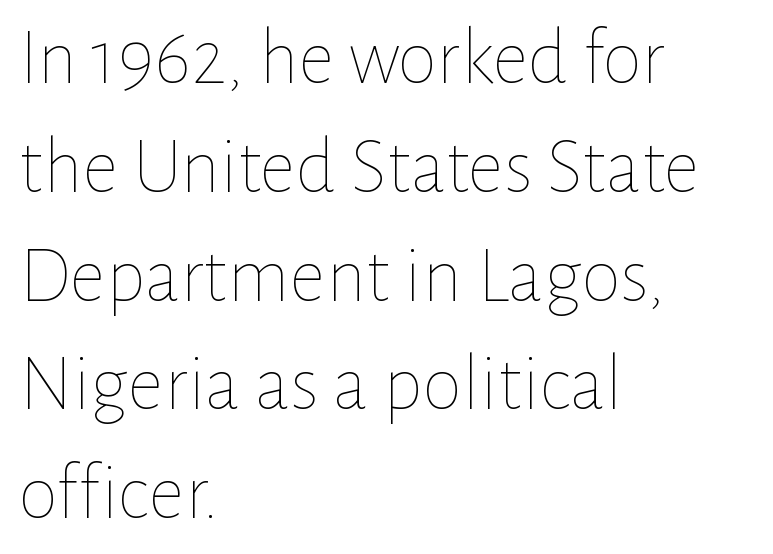
The rendering uses a moderate line-height, typical for paragraphs. The font is comparable to plain body text, perhaps lighter. This sample uses plain, unmodified letter spacing. The string is rendered with underlining switched off.
